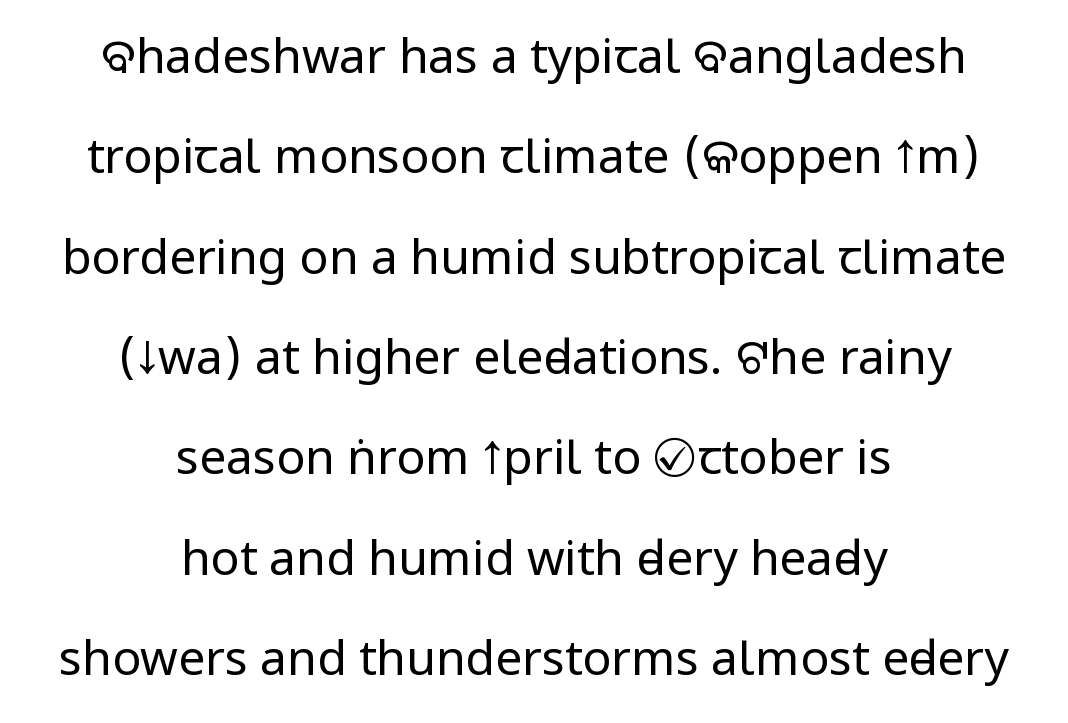
Looks like regular typesetting: each glyph gets only the width it needs. A light-to-regular cut is what we see here. The letters carry no serifs — their stems end cleanly without finishing strokes. Upright lettering throughout. The space beneath each line is pristine and unruled.
